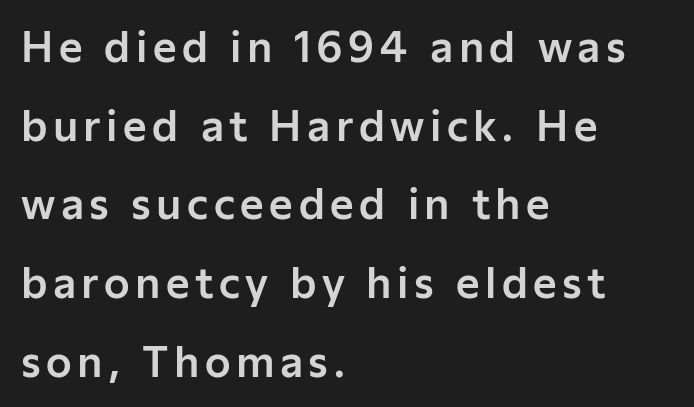
Character widths vary here, with narrow letters taking less room than wide ones. The rendering uses a large line-height, opening up the rows. Ordinary non-slanted type is in use. Descenders are the only things crossing below the line.
